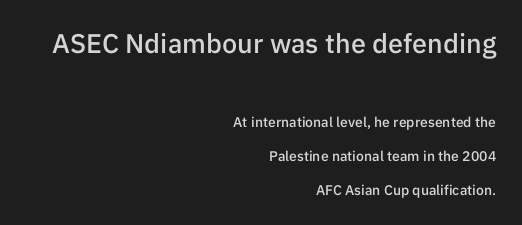
The image shows 27 px text type, upright; set right-aligned, loose line spacing (2.42x), normal letter spacing, not underlined; the first (top) block is 1.93x larger.
